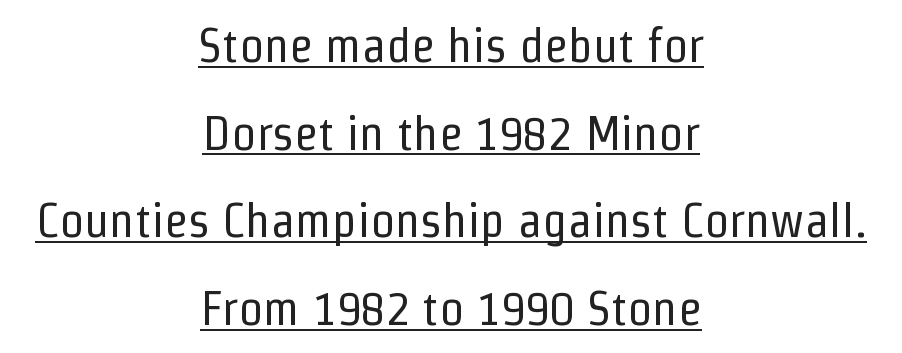
The image shows 49 px regular-weight, condensed sans-serif type, upright; set centered, line spacing 1.79x, normal letter spacing, underlined; low stroke contrast and a medium x-height.
